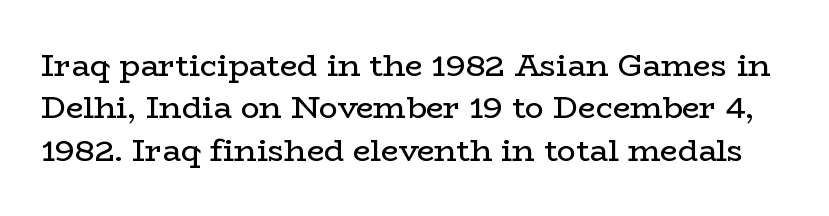
{"serif": "yes", "italic": "no", "bold": "no", "weight": "regular", "width": "wide", "stroke_contrast": "low", "x_height": "medium", "monospaced": "no", "underline": "no", "line_spacing": "normal", "line_spacing_ratio": 1.37, "letter_spacing": "normal", "letter_spacing_em": 0.0, "glyph_px": 31}
